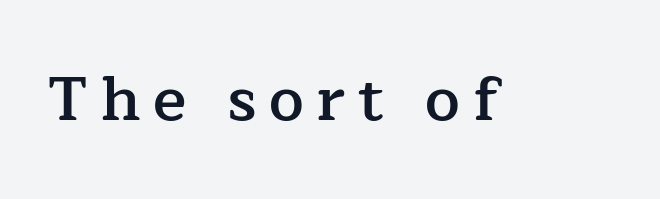
{"serif": "yes", "italic": "no", "bold": "semi", "weight": "semibold", "width": "normal", "stroke_contrast": "low", "x_height": "medium", "monospaced": "no", "underline": "no", "letter_spacing": "wide", "letter_spacing_em": 0.2, "glyph_px": 62}
